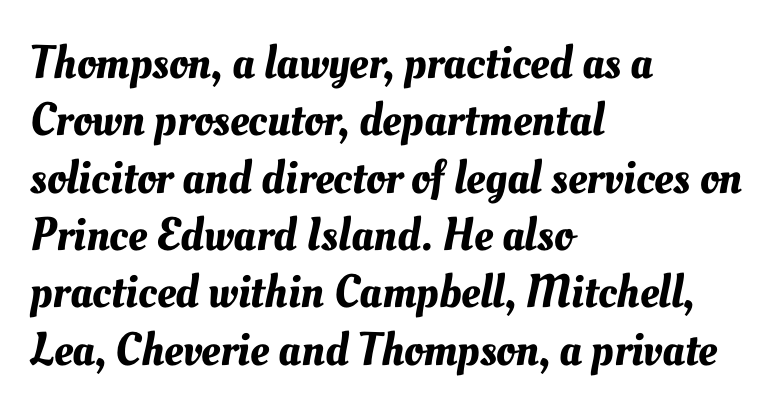
Q: Is the text underlined? A: No.
Q: How is the paragraph aligned? A: Left-aligned.
Q: Is the spacing between letters normal or unusually wide? A: Normal.
Q: Width (condensed, normal, or wide)? A: Normal.
Q: Stroke contrast? A: Medium.
Q: x-height? A: Small.
Q: Monospaced? A: No.
